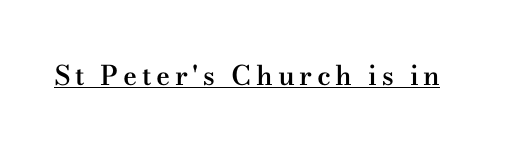
Underline: present. No italicization has been applied; the sample stays upright. Summary of weight: moderately heavy, a semibold.
